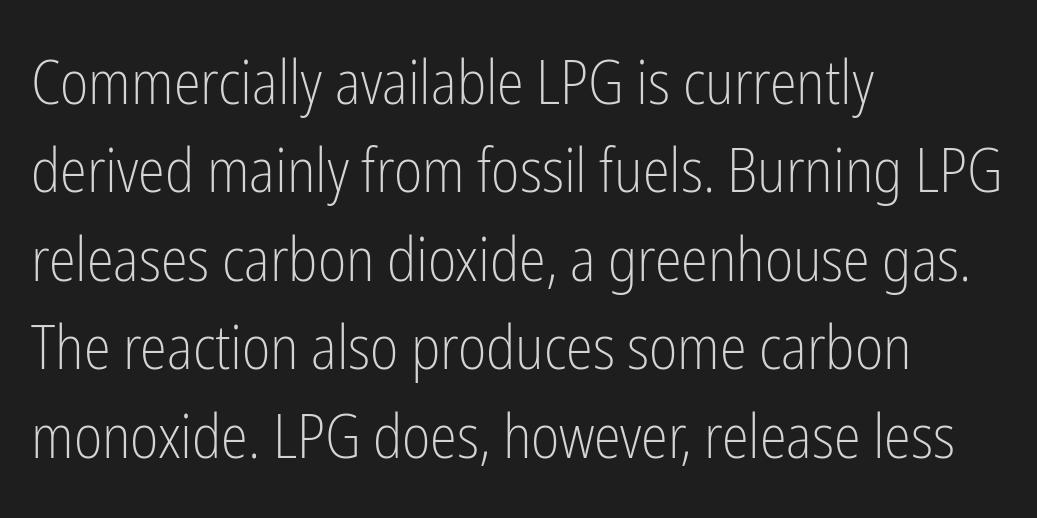
Horizontal alignment here is leftward, the default for most running prose. Nobody touched the tracking dial on this one. The gap between lines stays unmarked. Think of a printed novel: that variable character pitch is what you see here.
